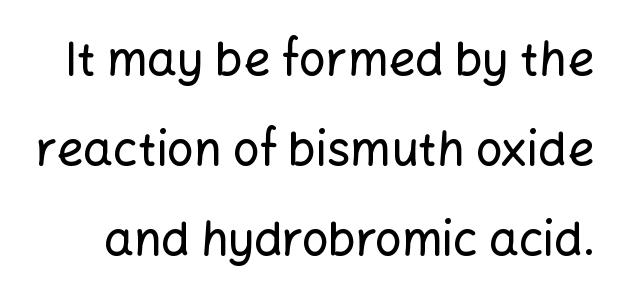
The image shows 47 px sans-serif type, upright; set loose line spacing (1.91x), normal letter spacing, not underlined; low stroke contrast and a medium x-height.
